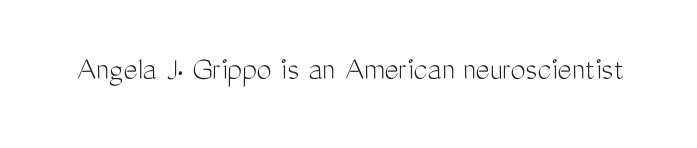
{"serif": "no", "italic": "no", "bold": "no", "weight": "light", "width": "condensed", "stroke_contrast": "medium", "x_height": "medium", "monospaced": "no", "underline": "no", "letter_spacing": "normal", "letter_spacing_em": 0.0, "glyph_px": 34}
